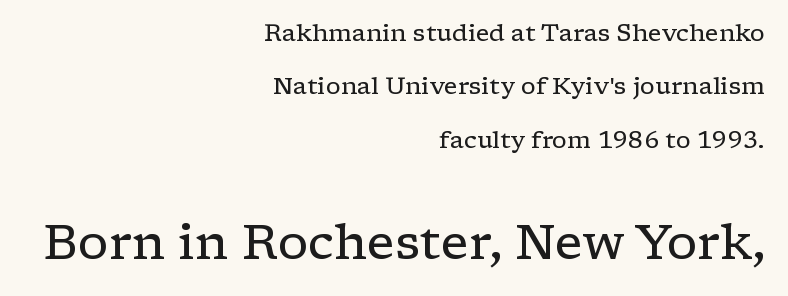
Q: Is the text bold? A: No.
Q: Is the text italic (slanted)? A: No, it is upright.
Q: Is the typeface a serif or a sans-serif typeface? A: Serif.
Q: Is the text underlined? A: No.
Q: How is the paragraph aligned? A: Right-aligned.
Q: Is the spacing between letters normal or unusually wide? A: Normal.
Q: Is the spacing between lines tight, normal or loose? A: Loose.
Q: Which block of text is set in a larger size, the first (top) or the second (bottom)? A: The second (bottom) one.
Q: Width (condensed, normal, or wide)? A: Wide.
Q: Stroke contrast? A: Low.
Q: x-height? A: Medium.
Q: Monospaced? A: No.
